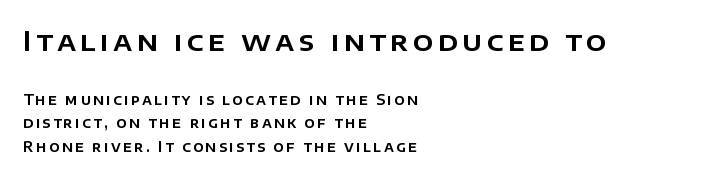
Q: Is the text italic (slanted)? A: No, it is upright.
Q: Is the text underlined? A: No.
Q: How is the paragraph aligned? A: Left-aligned.
Q: Is the spacing between lines tight, normal or loose? A: Normal.
Q: Which block of text is set in a larger size, the first (top) or the second (bottom)? A: The first (top) one.
